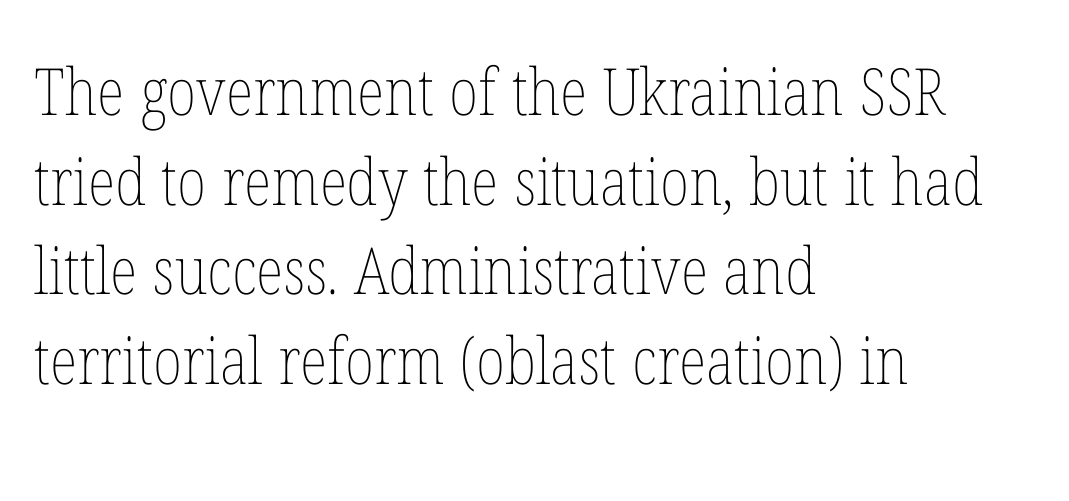
The typography opts for an upright posture over an oblique one. Has an underline been added? It has not. The strokes carry an ordinary text weight at most. Note the varied advance widths — an 'i' is clearly narrower than an 'm'. Is the block centered? No — it sits flush against the left margin. Baseline-to-baseline distance is the conventional proportion of letter height.
